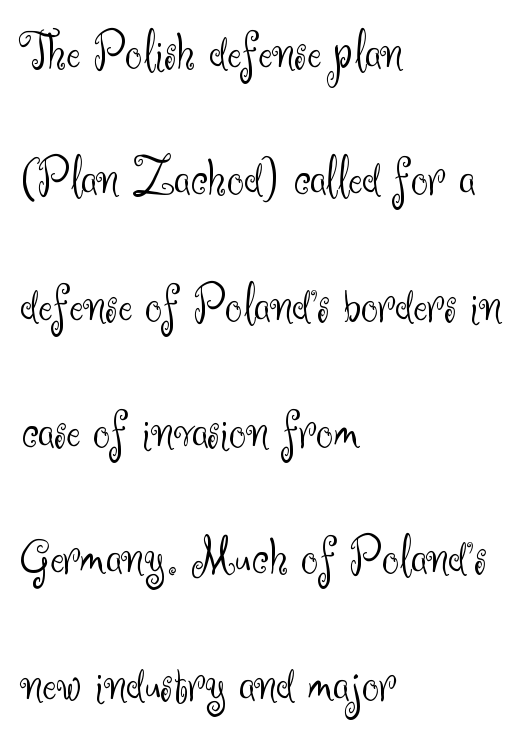
Q: Is the text bold? A: No.
Q: Is the text italic (slanted)? A: No, it is upright.
Q: Is the typeface a serif or a sans-serif typeface? A: Sans-serif.
Q: Is the text underlined? A: No.
Q: How is the paragraph aligned? A: Left-aligned.
Q: Is the spacing between letters normal or unusually wide? A: Normal.
Q: Is the spacing between lines tight, normal or loose? A: Loose.
Q: Width (condensed, normal, or wide)? A: Normal.
Q: Stroke contrast? A: Medium.
Q: x-height? A: Small.
Q: Monospaced? A: No.
